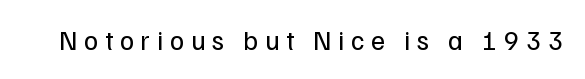
The image shows 27 px text type, upright; set unusually wide letter spacing (+0.25 em), not underlined.
